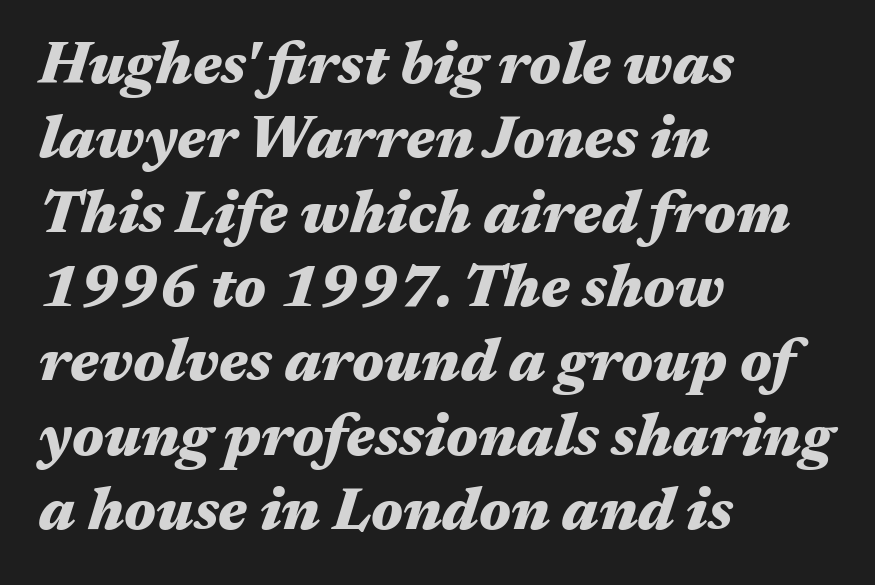
Q: Is the text bold? A: Yes.
Q: Is the text italic (slanted)? A: Yes, it leans right by about 17 degrees.
Q: Is the text underlined? A: No.
Q: How is the paragraph aligned? A: Left-aligned.
Q: Is the spacing between letters normal or unusually wide? A: Normal.
Q: Is the spacing between lines tight, normal or loose? A: Normal.
Q: Width (condensed, normal, or wide)? A: Wide.
Q: Stroke contrast? A: Medium.
Q: x-height? A: Medium.
Q: Monospaced? A: No.
